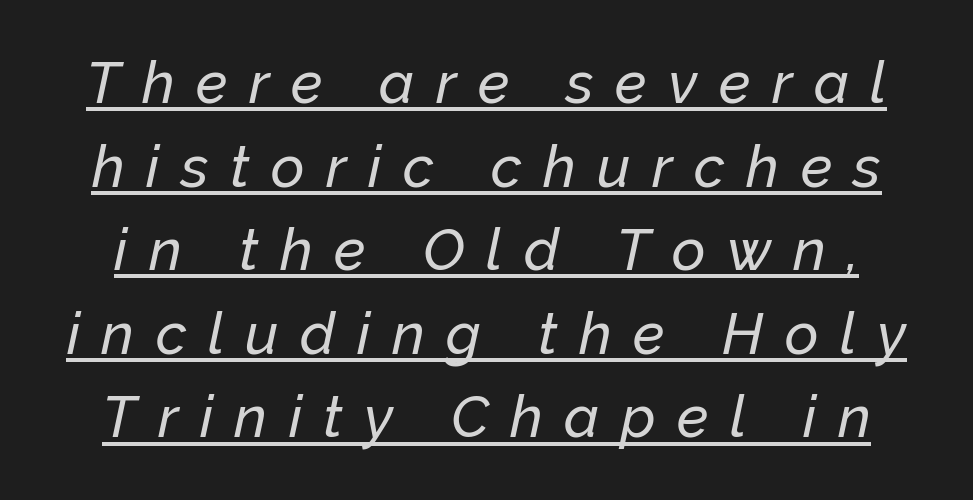
The rendering uses the underline text-decoration. Successive baselines arrive at the customary interval. Yep, that's italic — everything's leaning. Do the characters align in a grid? No, the font is proportional. The gaps between neighbouring characters are conspicuously large.
